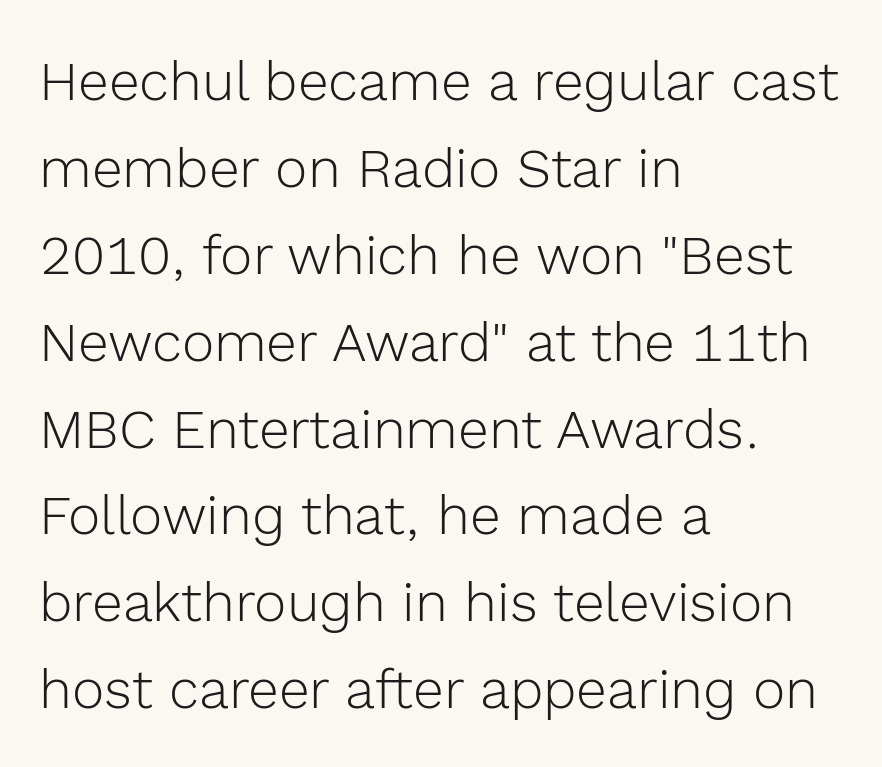
The image shows 55 px light sans-serif type, upright; set left-aligned, normal line spacing (1.58x), normal letter spacing, not underlined; a medium x-height.
